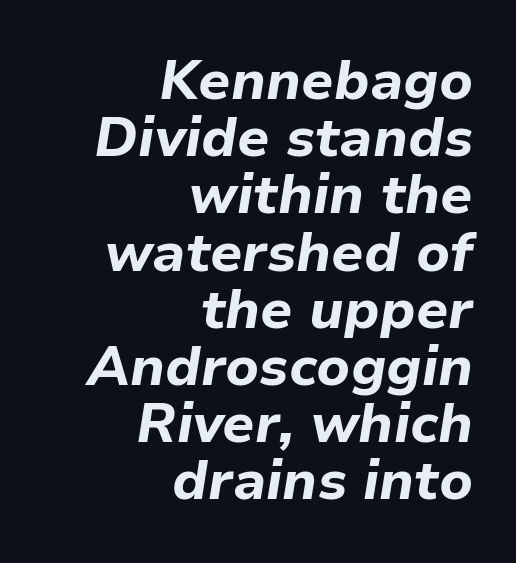
Q: Is the text bold? A: Yes.
Q: Is the text italic (slanted)? A: Yes, it leans right by about 9 degrees.
Q: Is the text underlined? A: No.
Q: How is the paragraph aligned? A: Right-aligned.
Q: Is the spacing between letters normal or unusually wide? A: Normal.
Q: Is the spacing between lines tight, normal or loose? A: Tight.
Q: Width (condensed, normal, or wide)? A: Normal.
Q: Stroke contrast? A: Low.
Q: x-height? A: Medium.
Q: Monospaced? A: No.
